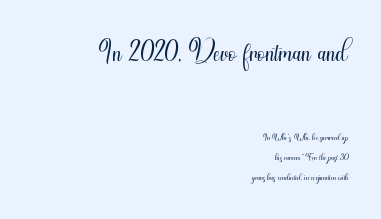
The image shows 43 px light, condensed sans-serif type; set right-aligned, normal line spacing (1.45x), normal letter spacing, not underlined; the first (top) block is 3.07x larger; medium stroke contrast and a small x-height.
